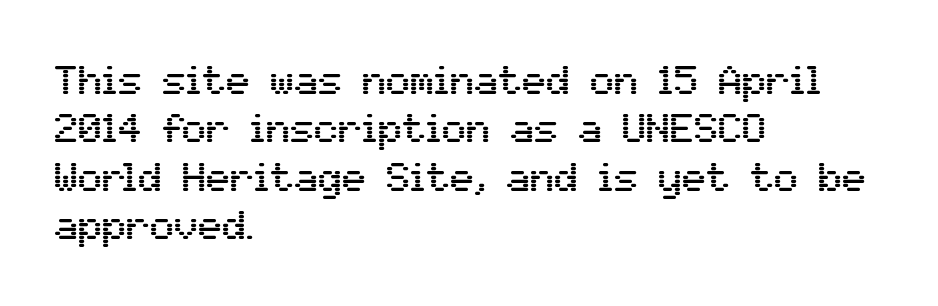
Q: Is the text italic (slanted)? A: No, it is upright.
Q: Is the typeface a serif or a sans-serif typeface? A: Sans-serif.
Q: Is the text underlined? A: No.
Q: How is the paragraph aligned? A: Left-aligned.
Q: Is the spacing between letters normal or unusually wide? A: Normal.
Q: Width (condensed, normal, or wide)? A: Normal.
Q: Stroke contrast? A: Medium.
Q: x-height? A: Medium.
Q: Monospaced? A: No.
